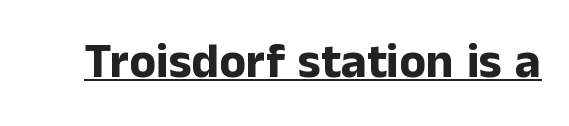
The image shows 49 px bold sans-serif type, upright; set normal letter spacing, underlined; low stroke contrast and a medium x-height.
